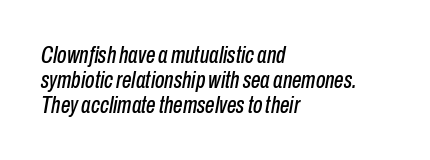
Underline: absent. Students, observe: this is what under-led, compact text looks like. A typesetter would mark this as italic. The letterforms sit shoulder to shoulder at normal distance. This sample is left-justified, so line endings fall wherever the words run out.
